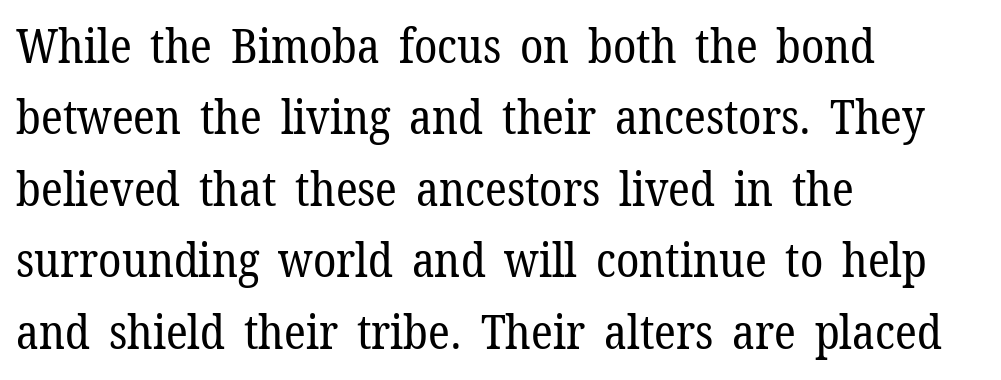
Each letter's strokes conclude with small projecting serifs. Clear beneath every line of the passage. The typeface has the unassuming heft of standard copy or less. Characters remain perfectly vertical along every line. Spacing verdict: proportional, widths tailored to each character.
